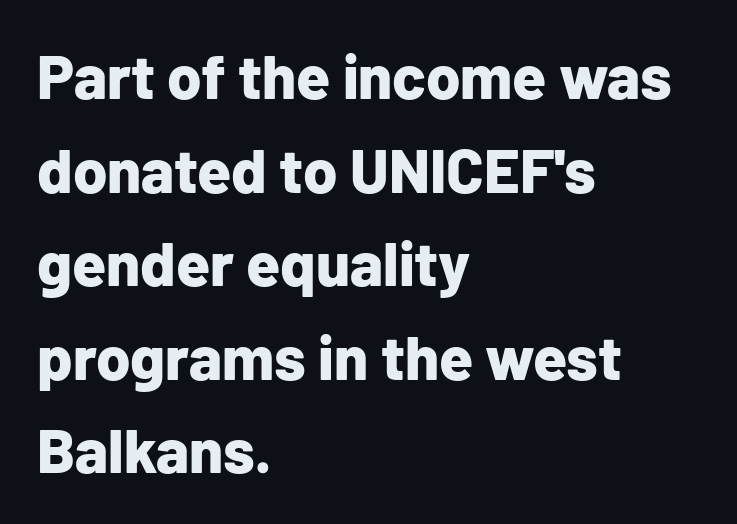
Q: Is the text bold? A: Yes.
Q: Is the text italic (slanted)? A: No, it is upright.
Q: Is the typeface a serif or a sans-serif typeface? A: Sans-serif.
Q: Is the text underlined? A: No.
Q: How is the paragraph aligned? A: Left-aligned.
Q: Is the spacing between letters normal or unusually wide? A: Normal.
Q: Is the spacing between lines tight, normal or loose? A: Normal.
Q: Width (condensed, normal, or wide)? A: Normal.
Q: Stroke contrast? A: Low.
Q: x-height? A: Medium.
Q: Monospaced? A: No.
